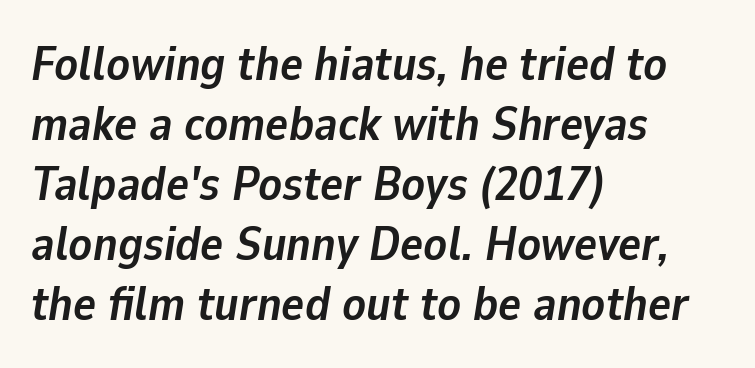
The face used here has a pronounced slope to its letters. Is this a fixed-width face? No — the glyphs have proportional, varying widths. Typographic density is high because the face is bold. Students, observe: this is what conventionally led text looks like.
